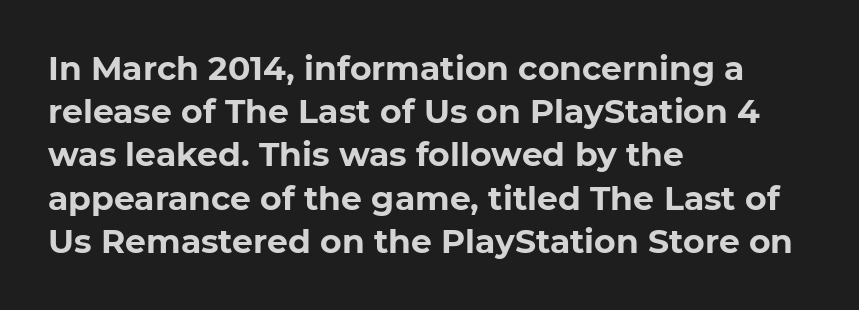
Observe the absence of serifs on each vertical stroke in this sample. Default kerning and tracking; the words read as compact shapes. Each letter keeps its own natural width here, so spacing adapts to shape. Heavy, bold letterforms.
